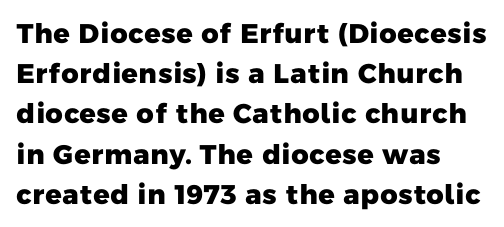
{"bold": "yes", "underline": "no", "align": "left", "line_spacing": "normal", "line_spacing_ratio": 1.49, "letter_spacing": "normal", "letter_spacing_em": 0.0, "glyph_px": 27}
